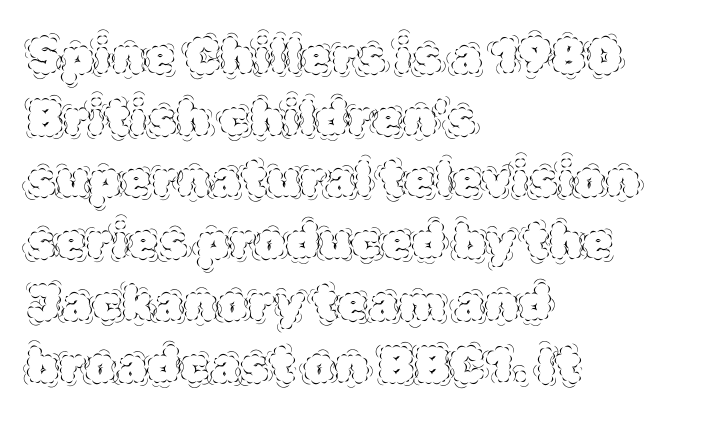
{"italic": "no", "bold": "no", "weight": "thin", "width": "normal", "x_height": "large", "monospaced": "no", "underline": "no", "align": "left", "line_spacing": "normal", "line_spacing_ratio": 1.26, "letter_spacing": "normal", "letter_spacing_em": 0.0, "glyph_px": 49}
